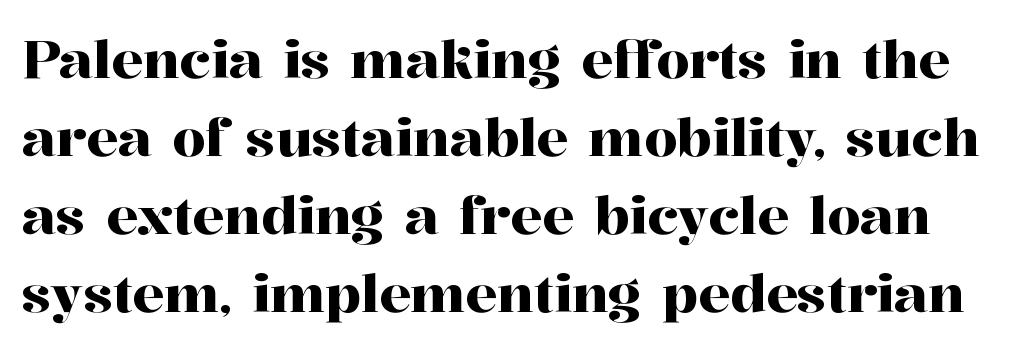
The image shows 53 px serif type, upright; set normal line spacing (1.47x), normal letter spacing, not underlined; high stroke contrast and a medium x-height.
